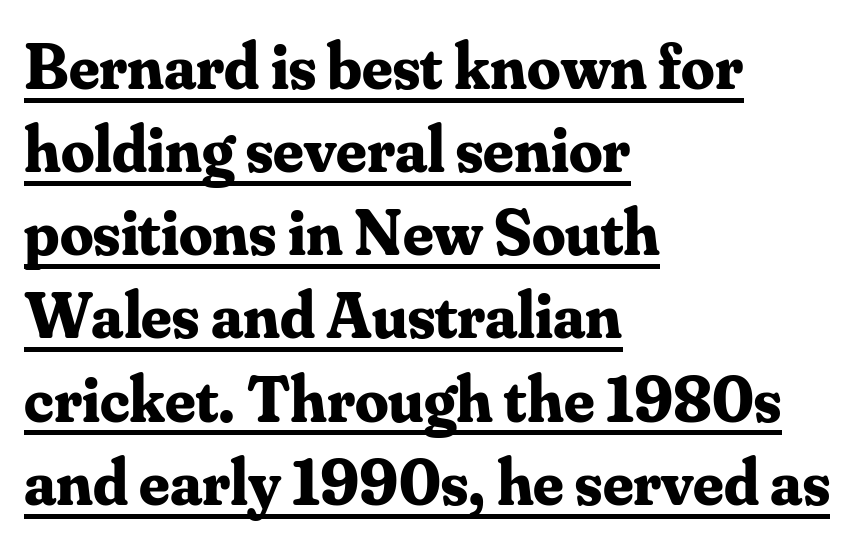
Q: Is the text bold? A: Yes.
Q: Is the text italic (slanted)? A: No, it is upright.
Q: Is the typeface a serif or a sans-serif typeface? A: Serif.
Q: Is the text underlined? A: Yes.
Q: How is the paragraph aligned? A: Left-aligned.
Q: Is the spacing between letters normal or unusually wide? A: Normal.
Q: Is the spacing between lines tight, normal or loose? A: Normal.
Q: Width (condensed, normal, or wide)? A: Normal.
Q: Stroke contrast? A: Medium.
Q: x-height? A: Small.
Q: Monospaced? A: No.
